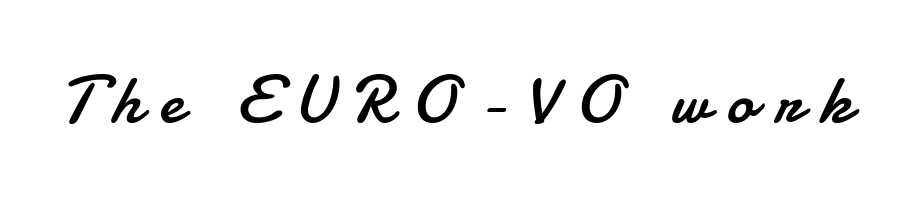
{"serif": "no", "bold": "no", "weight": "regular", "width": "normal", "stroke_contrast": "low", "x_height": "small", "monospaced": "no", "underline": "no", "letter_spacing": "wide", "letter_spacing_em": 0.27, "glyph_px": 68}
